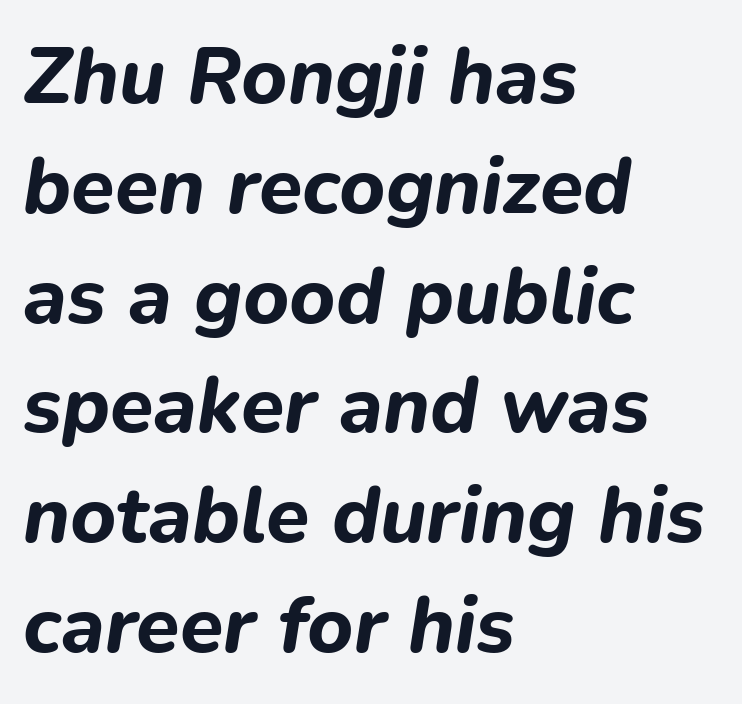
Observe the ordinary spacing: letters are neighbours, not strangers. Reading down the column, the eye jumps a familiar distance to each next line. Emphasis-style slanted type is in use. Looks like regular typesetting: each glyph gets only the width it needs. A dark, heavy texture on the line: the type is bold.
